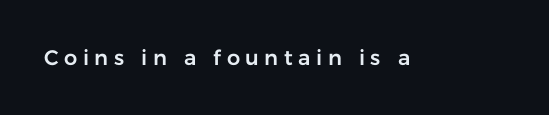
Q: Is the text italic (slanted)? A: No, it is upright.
Q: Is the text underlined? A: No.
Q: Is the spacing between letters normal or unusually wide? A: Unusually wide.
